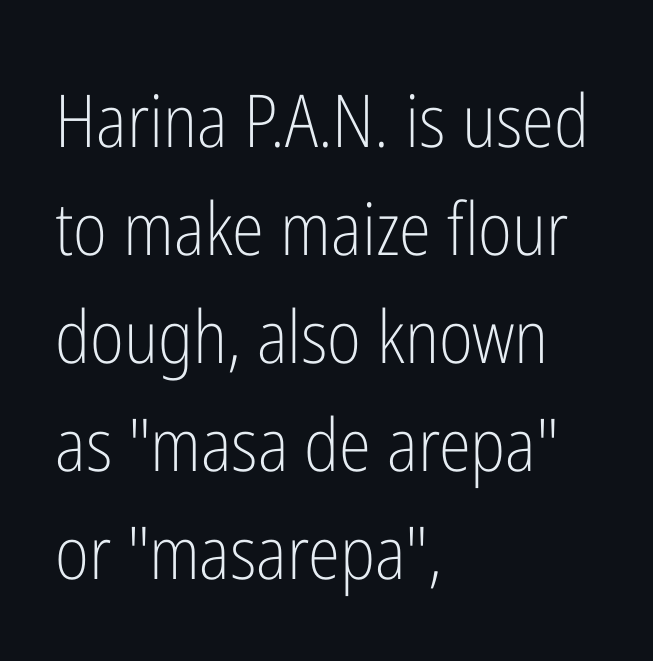
{"serif": "no", "italic": "no", "bold": "no", "weight": "light", "width": "condensed", "stroke_contrast": "low", "x_height": "medium", "monospaced": "no", "underline": "no", "align": "left", "line_spacing": "normal", "line_spacing_ratio": 1.48, "letter_spacing": "normal", "letter_spacing_em": 0.0, "glyph_px": 73}
